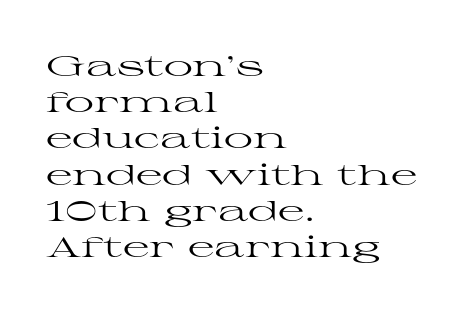
{"serif": "yes", "italic": "no", "bold": "no", "weight": "regular", "width": "wide", "stroke_contrast": "high", "x_height": "medium", "monospaced": "no", "underline": "no", "align": "left", "line_spacing": "normal", "line_spacing_ratio": 1.25, "letter_spacing": "normal", "letter_spacing_em": 0.0, "glyph_px": 29}
